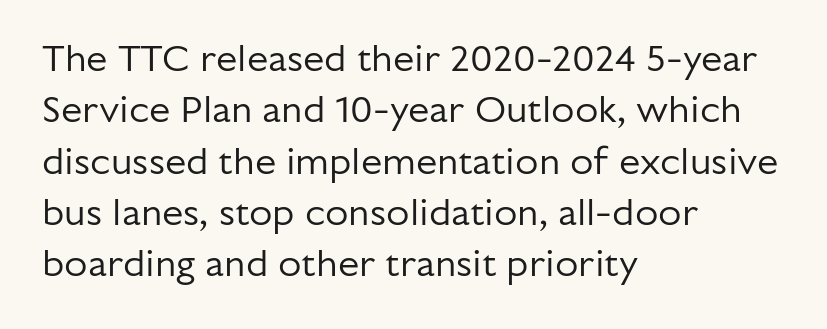
The image shows 38 px regular-weight sans-serif type, upright; set left-aligned, normal line spacing (1.35x), normal letter spacing, not underlined; low stroke contrast and a medium x-height.
